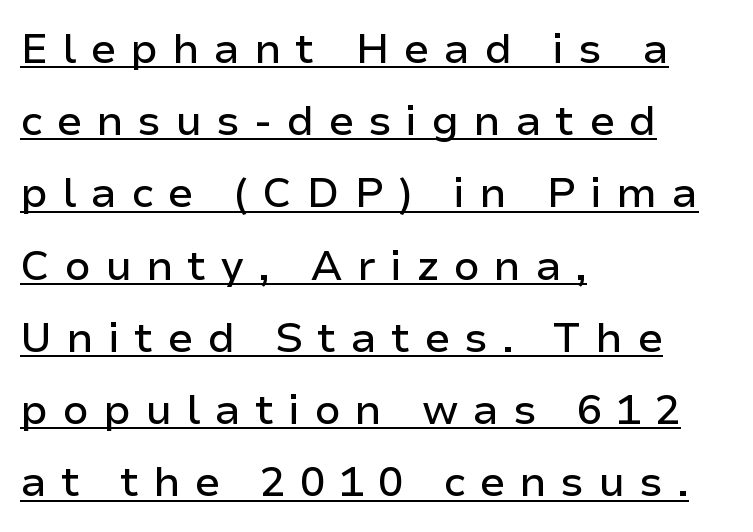
Q: Is the text italic (slanted)? A: No, it is upright.
Q: Is the typeface a serif or a sans-serif typeface? A: Sans-serif.
Q: Is the text underlined? A: Yes.
Q: How is the paragraph aligned? A: Left-aligned.
Q: Is the spacing between letters normal or unusually wide? A: Unusually wide.
Q: Width (condensed, normal, or wide)? A: Normal.
Q: Stroke contrast? A: Low.
Q: x-height? A: Medium.
Q: Monospaced? A: No.
